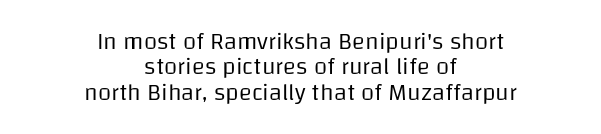
Q: Is the text bold? A: No.
Q: Is the text italic (slanted)? A: No, it is upright.
Q: Is the text underlined? A: No.
Q: How is the paragraph aligned? A: Centered.
Q: Is the spacing between letters normal or unusually wide? A: Normal.
Q: Is the spacing between lines tight, normal or loose? A: Tight.
